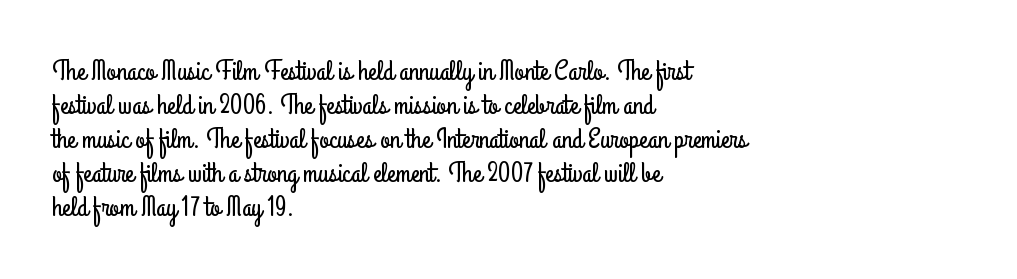
Q: Is the typeface a serif or a sans-serif typeface? A: Sans-serif.
Q: Is the text underlined? A: No.
Q: How is the paragraph aligned? A: Left-aligned.
Q: Is the spacing between letters normal or unusually wide? A: Normal.
Q: Width (condensed, normal, or wide)? A: Condensed.
Q: Stroke contrast? A: Low.
Q: x-height? A: Small.
Q: Monospaced? A: No.
